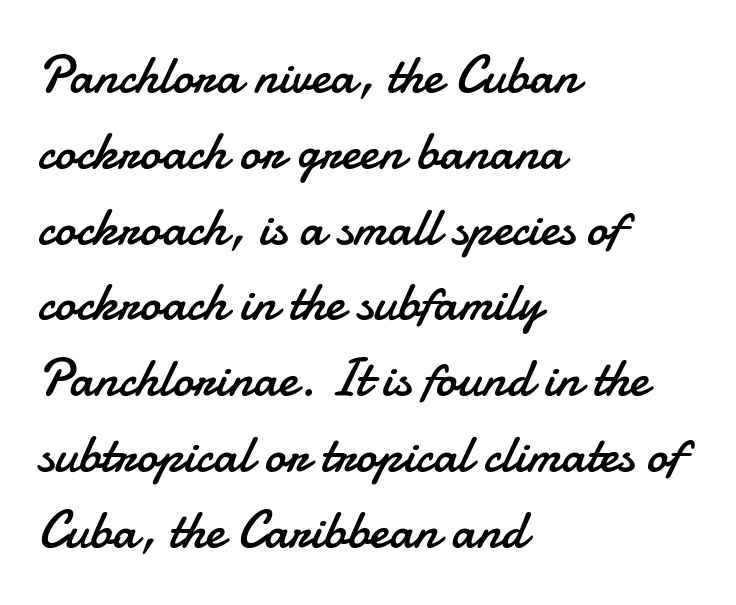
Typographically, this falls in the sans-serif category. Note the varied advance widths — an 'i' is clearly narrower than an 'm'. Characters follow at the spacing the type designer built in. Counters stay open thanks to moderate or lighter strokes.
